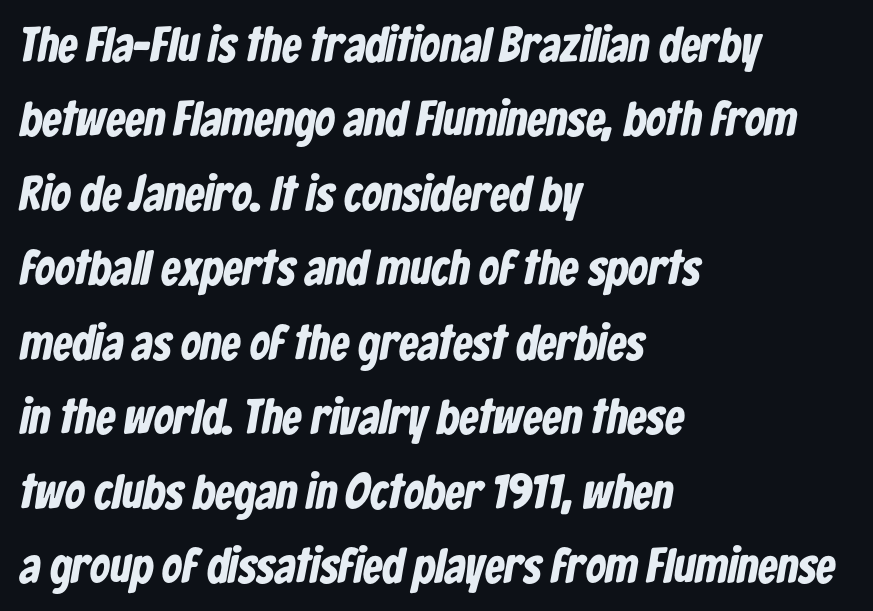
The image shows 49 px bold, condensed sans-serif type; set left-aligned, normal line spacing (1.52x), normal letter spacing, not underlined; low stroke contrast and a medium x-height.
